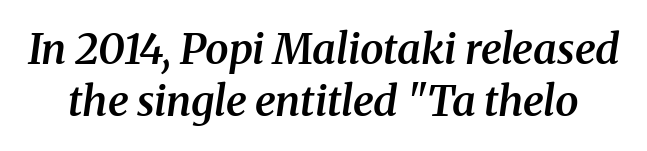
{"serif": "yes", "italic": "yes", "lean": "right", "slant_degrees": 8, "bold": "semi", "weight": "semibold", "width": "normal", "stroke_contrast": "medium", "x_height": "medium", "monospaced": "no", "underline": "no", "line_spacing": "normal", "line_spacing_ratio": 1.25, "letter_spacing": "normal", "letter_spacing_em": 0.0, "glyph_px": 42}
